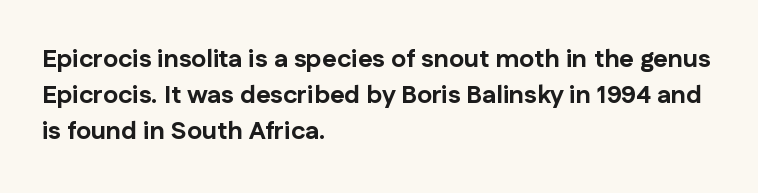
Q: Is the text bold? A: Yes.
Q: Is the text italic (slanted)? A: No, it is upright.
Q: Is the text underlined? A: No.
Q: How is the paragraph aligned? A: Left-aligned.
Q: Is the spacing between letters normal or unusually wide? A: Normal.
Q: Is the spacing between lines tight, normal or loose? A: Normal.
